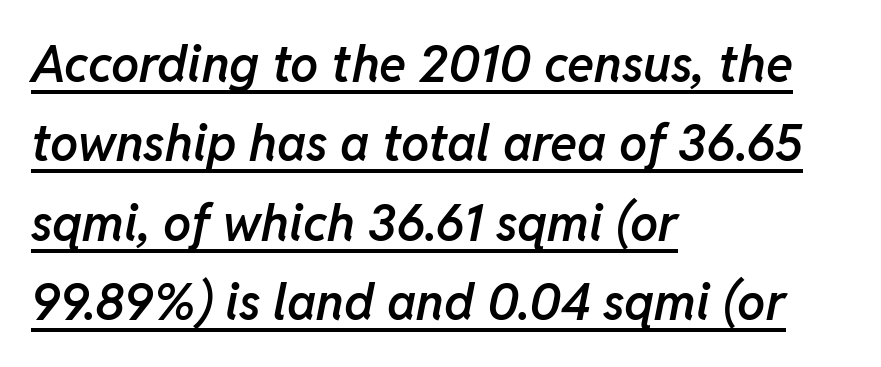
The image shows 50 px semibold type, italic (leaning right); set left-aligned, normal line spacing (1.59x), normal letter spacing, underlined; low stroke contrast and a medium x-height.
